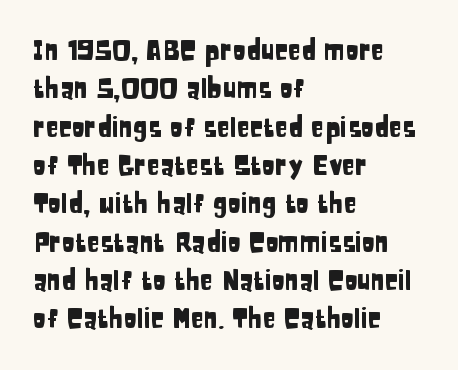
Q: Is the text italic (slanted)? A: No, it is upright.
Q: Is the text underlined? A: No.
Q: How is the paragraph aligned? A: Left-aligned.
Q: Is the spacing between letters normal or unusually wide? A: Normal.
Q: Is the spacing between lines tight, normal or loose? A: Normal.
